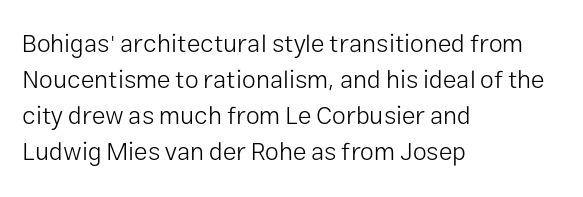
Q: Is the text bold? A: No.
Q: Is the text italic (slanted)? A: No, it is upright.
Q: Is the text underlined? A: No.
Q: How is the paragraph aligned? A: Left-aligned.
Q: Is the spacing between letters normal or unusually wide? A: Normal.
Q: Is the spacing between lines tight, normal or loose? A: Normal.
